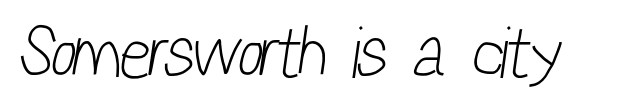
The image shows 72 px light, condensed sans-serif type; set normal letter spacing, not underlined; low stroke contrast and a medium x-height.
